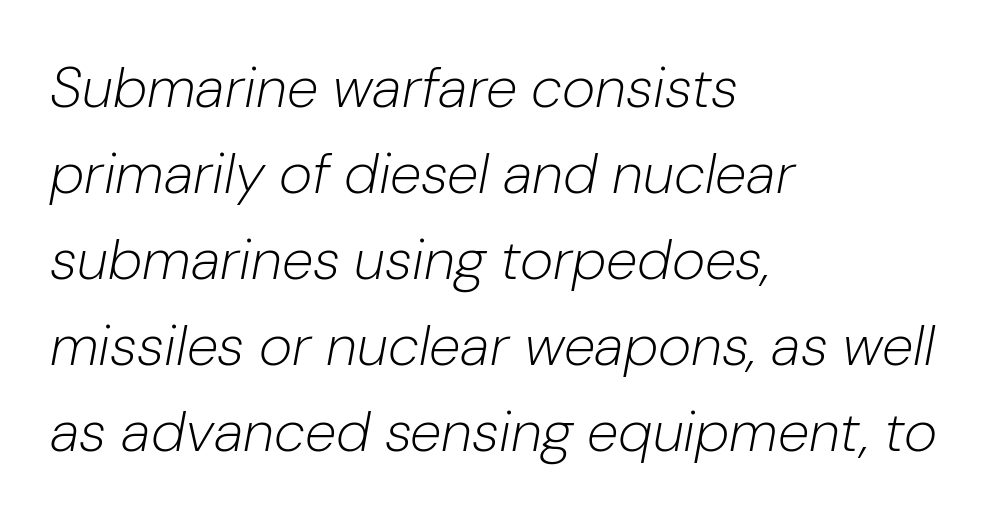
The image shows 57 px light type, italic (leaning right); set left-aligned, normal line spacing (1.51x), normal letter spacing, not underlined; low stroke contrast and a medium x-height.
